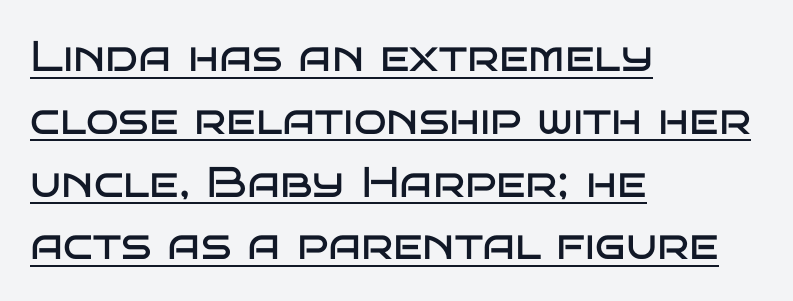
The image shows 43 px regular-weight, wide sans-serif type, upright; set left-aligned, normal line spacing (1.46x), normal letter spacing, underlined; low stroke contrast and a large x-height.
